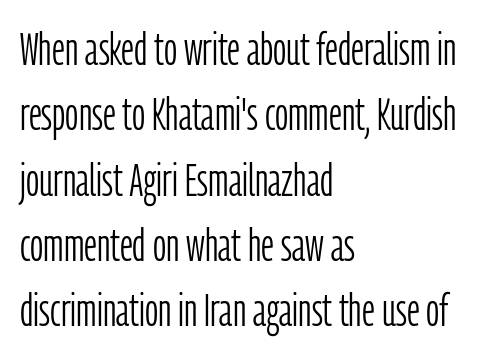
The image shows 46 px light, condensed sans-serif type, upright; set left-aligned, normal line spacing (1.42x), normal letter spacing, not underlined; low stroke contrast and a medium x-height.
